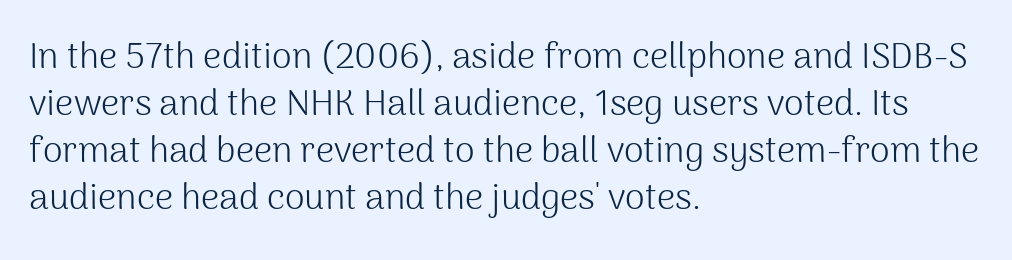
{"serif": "no", "italic": "no", "bold": "no", "weight": "light", "width": "normal", "stroke_contrast": "medium", "x_height": "medium", "monospaced": "no", "underline": "no", "align": "left", "line_spacing": "normal", "line_spacing_ratio": 1.31, "letter_spacing": "normal", "letter_spacing_em": 0.0, "glyph_px": 36}
